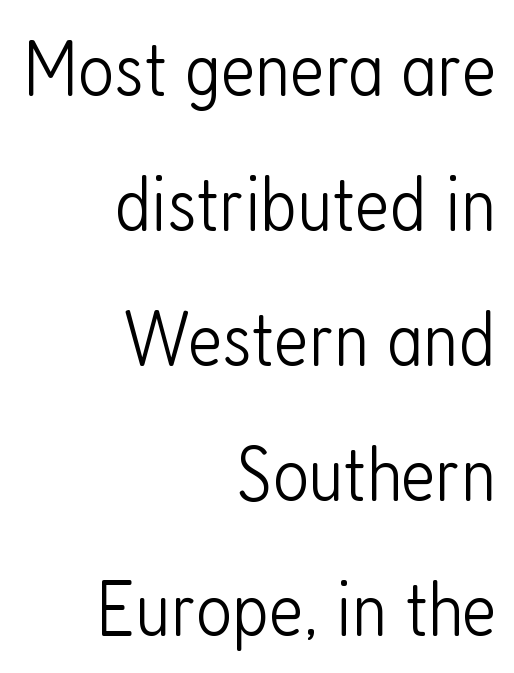
The typography opts for an upright posture over an oblique one. Nobody touched the tracking dial on this one. Beneath every word, the page is bare. The designer went with a sans here, leaving each stem footless. Stems and bowls with no extra thickness — not bold.
